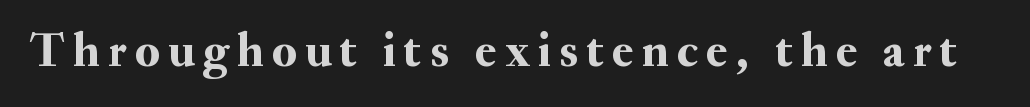
The image shows 48 px serif type, upright; set not underlined; medium stroke contrast and a small x-height.
